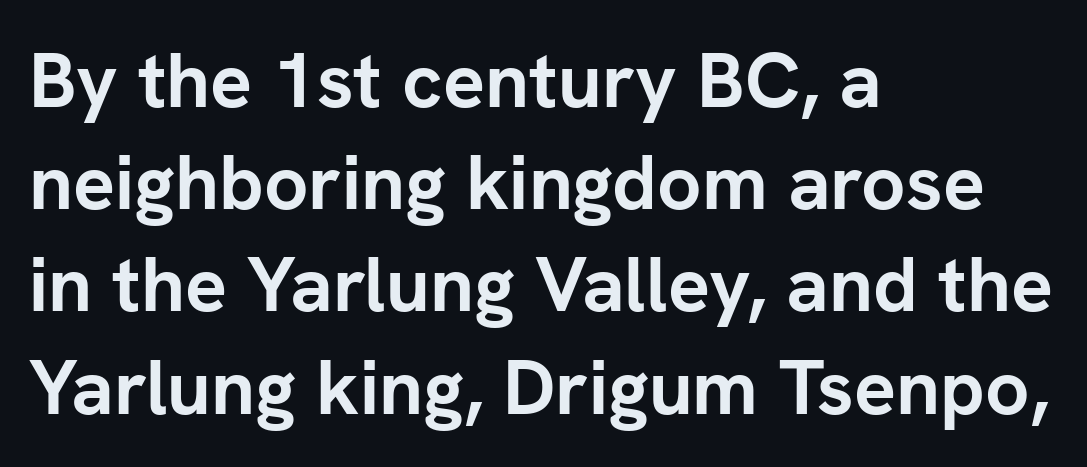
Q: Is the text bold? A: Yes.
Q: Is the text italic (slanted)? A: No, it is upright.
Q: Is the typeface a serif or a sans-serif typeface? A: Sans-serif.
Q: Is the text underlined? A: No.
Q: How is the paragraph aligned? A: Left-aligned.
Q: Is the spacing between letters normal or unusually wide? A: Normal.
Q: Is the spacing between lines tight, normal or loose? A: Normal.
Q: Width (condensed, normal, or wide)? A: Normal.
Q: Stroke contrast? A: Low.
Q: x-height? A: Medium.
Q: Monospaced? A: No.
